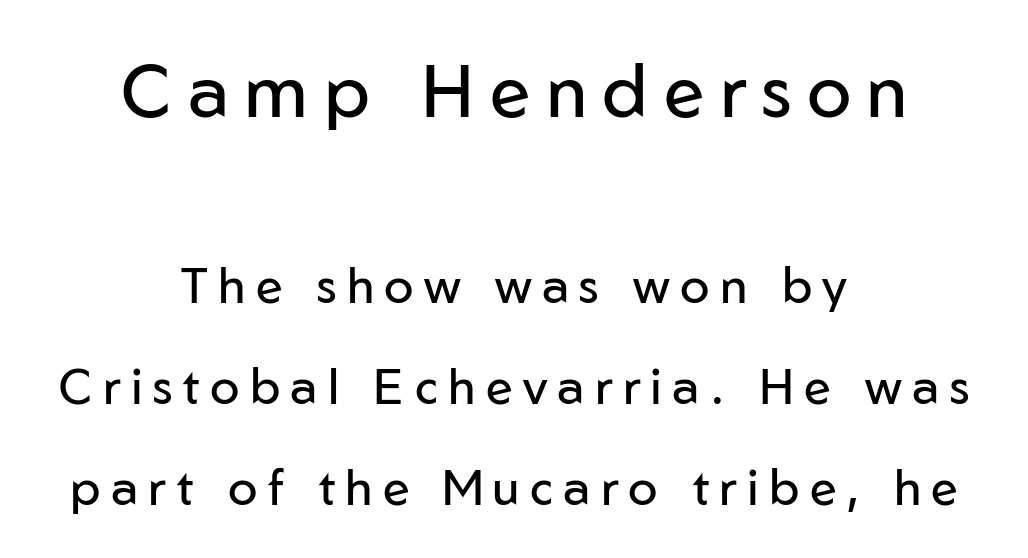
The strokes carry an ordinary text weight at most. The passage shown is typed in a proportional face where columns would drift. Which of the two is more prominent by size? The first, at the top. This sample uses a sans-serif face.
